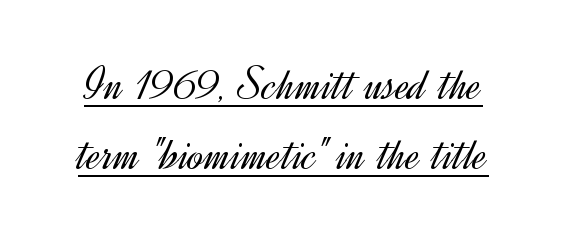
{"serif": "no", "bold": "no", "weight": "light", "width": "normal", "x_height": "small", "monospaced": "no", "underline": "yes", "line_spacing": "normal", "line_spacing_ratio": 1.42, "letter_spacing": "normal", "letter_spacing_em": 0.0, "glyph_px": 49}
